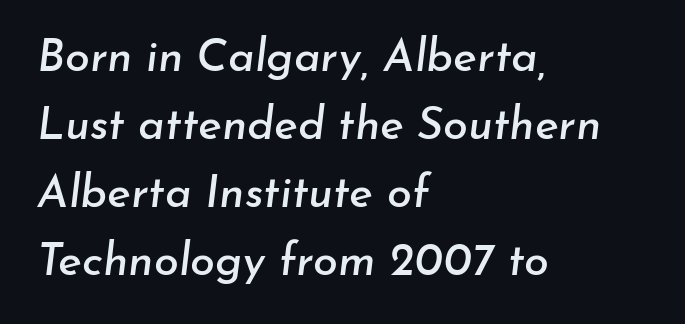
Q: Is the text italic (slanted)? A: Yes, it leans right by about 7 degrees.
Q: Is the text underlined? A: No.
Q: How is the paragraph aligned? A: Left-aligned.
Q: Is the spacing between letters normal or unusually wide? A: Normal.
Q: Is the spacing between lines tight, normal or loose? A: Normal.
Q: Width (condensed, normal, or wide)? A: Normal.
Q: Stroke contrast? A: Low.
Q: x-height? A: Small.
Q: Monospaced? A: No.
